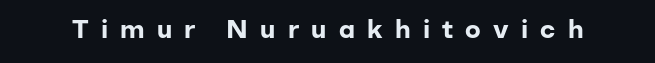
The image shows 26 px bold type, upright; set unusually wide letter spacing (+0.47 em), not underlined.
